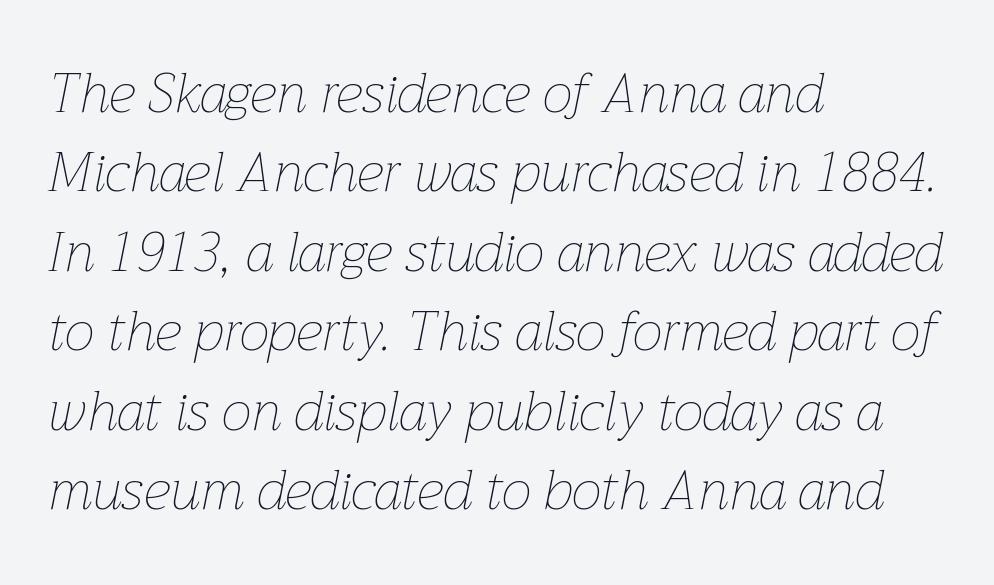
{"italic": "yes", "lean": "right", "slant_degrees": 12, "bold": "no", "weight": "thin", "width": "normal", "stroke_contrast": "low", "x_height": "medium", "monospaced": "no", "underline": "no", "align": "left", "line_spacing": "normal", "line_spacing_ratio": 1.47, "letter_spacing": "normal", "letter_spacing_em": 0.0, "glyph_px": 54}
